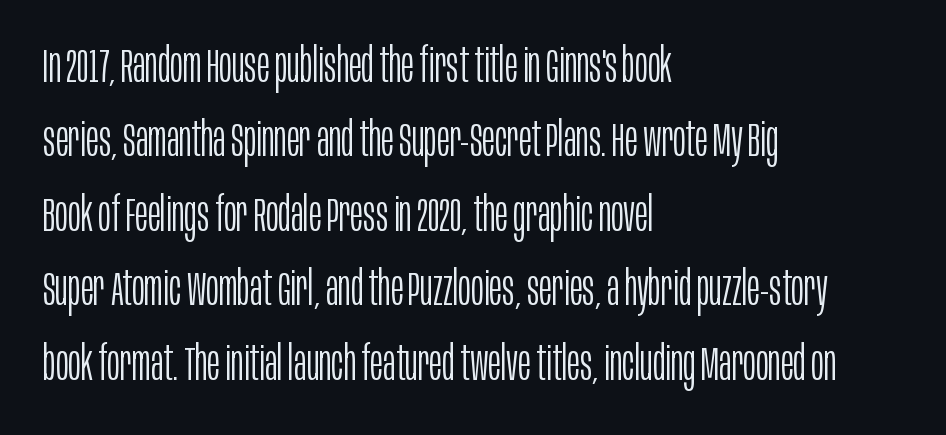
The face used here is proportionally spaced, like ordinary book or web type. Characters remain perfectly vertical along every line. Look at the tracking — it's just the regular setting, nothing added. The rendering anchors every line to the left-hand side. The words here are not underlined. The rendering uses a moderate line-height, typical for paragraphs.
